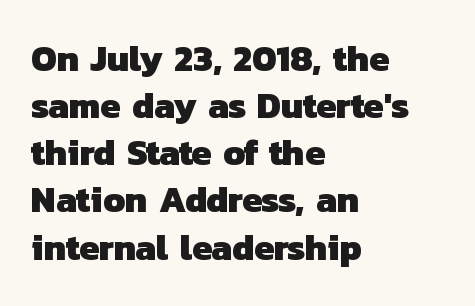
{"serif": "no", "bold": "yes", "weight": "heavy", "width": "normal", "stroke_contrast": "low", "x_height": "medium", "monospaced": "no", "underline": "no", "align": "left", "line_spacing": "normal", "line_spacing_ratio": 1.31, "letter_spacing": "normal", "letter_spacing_em": 0.0, "glyph_px": 36}
